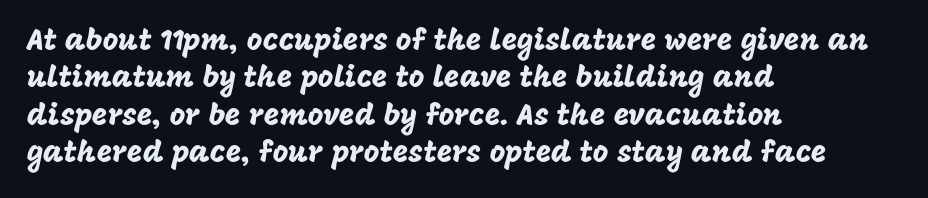
Q: Is the text italic (slanted)? A: Yes.
Q: Is the typeface a serif or a sans-serif typeface? A: Sans-serif.
Q: Is the text underlined? A: No.
Q: How is the paragraph aligned? A: Left-aligned.
Q: Is the spacing between letters normal or unusually wide? A: Normal.
Q: Is the spacing between lines tight, normal or loose? A: Normal.
Q: Width (condensed, normal, or wide)? A: Normal.
Q: Stroke contrast? A: Low.
Q: x-height? A: Large.
Q: Monospaced? A: No.
